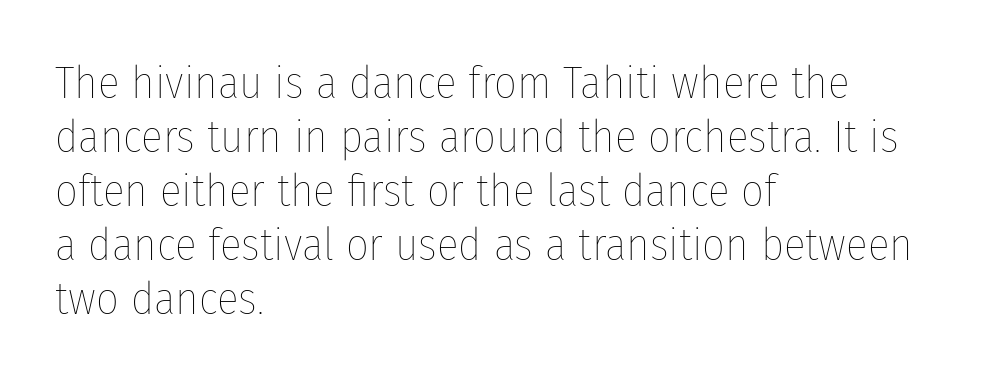
Bold? No — there's no thickening of the strokes. Between one letter and the next there's only the usual sliver of space. Only glyphs here, with clear space below each row. One-word summary of the alignment: left.
